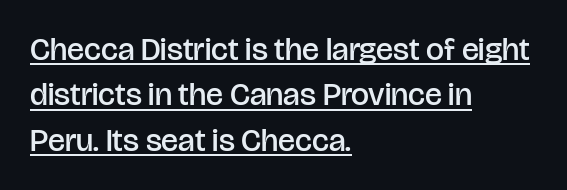
Q: Is the text bold? A: Semi-bold.
Q: Is the text italic (slanted)? A: No, it is upright.
Q: Is the typeface a serif or a sans-serif typeface? A: Sans-serif.
Q: Is the text underlined? A: Yes.
Q: How is the paragraph aligned? A: Left-aligned.
Q: Is the spacing between letters normal or unusually wide? A: Normal.
Q: Is the spacing between lines tight, normal or loose? A: Normal.
Q: Width (condensed, normal, or wide)? A: Normal.
Q: Stroke contrast? A: Low.
Q: x-height? A: Large.
Q: Monospaced? A: No.
